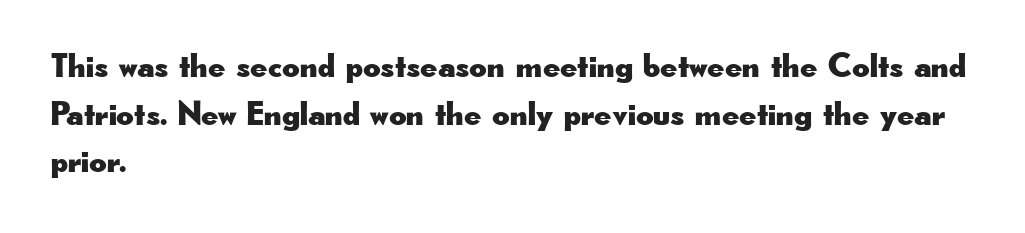
Q: Is the text italic (slanted)? A: No, it is upright.
Q: Is the typeface a serif or a sans-serif typeface? A: Sans-serif.
Q: Is the text underlined? A: No.
Q: How is the paragraph aligned? A: Left-aligned.
Q: Is the spacing between letters normal or unusually wide? A: Normal.
Q: Is the spacing between lines tight, normal or loose? A: Normal.
Q: Width (condensed, normal, or wide)? A: Wide.
Q: Stroke contrast? A: Low.
Q: x-height? A: Small.
Q: Monospaced? A: No.
